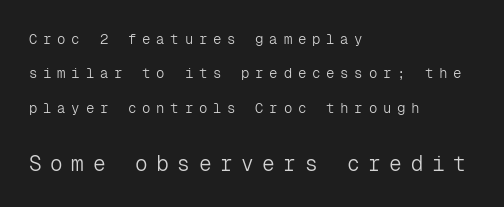
The image shows 21 px text type, upright; set left-aligned, loose line spacing (2.45x), unusually wide letter spacing (+0.41 em), not underlined; the second (bottom) block is 1.5x larger.
